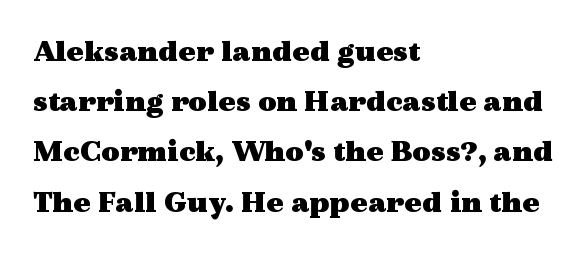
{"serif": "yes", "italic": "no", "bold": "yes", "weight": "heavy", "width": "wide", "x_height": "medium", "monospaced": "no", "underline": "no", "align": "left", "line_spacing": "normal", "line_spacing_ratio": 1.57, "letter_spacing": "normal", "letter_spacing_em": 0.0, "glyph_px": 32}
